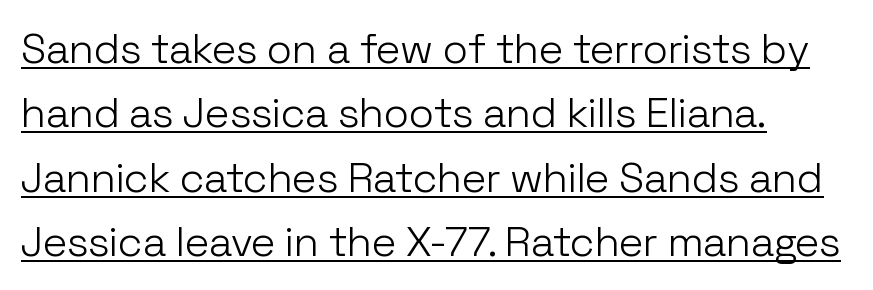
Regarding leading, the lines here are spaced in the standard way. Note the varied advance widths — an 'i' is clearly narrower than an 'm'. This is roman type, the default non-slanted kind. Weight: in the light-to-regular range. The sample's only ornament is a line tracing under the words. The setting favours the left margin, as ordinary paragraphs usually do.
